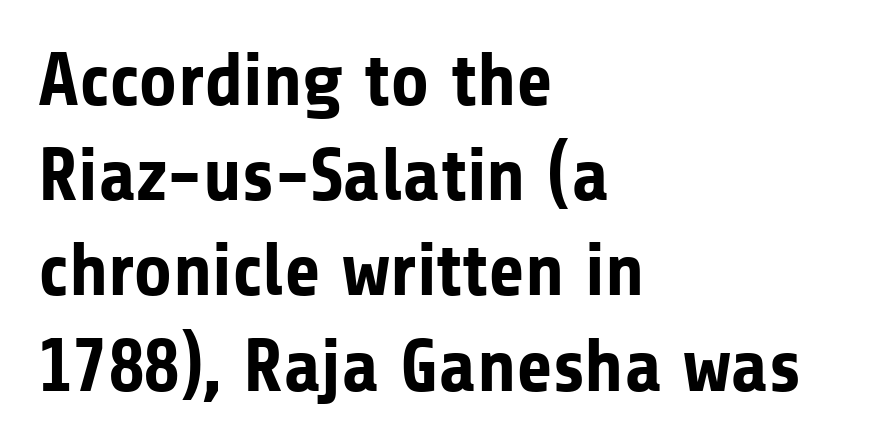
The image shows 75 px bold sans-serif type, upright; set left-aligned, normal line spacing (1.27x), normal letter spacing, not underlined; low stroke contrast and a medium x-height.
